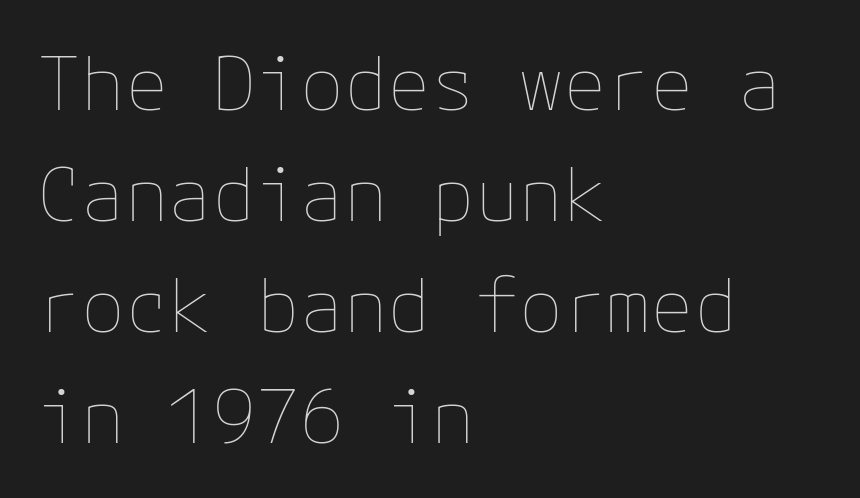
Q: Is the text bold? A: No.
Q: Is the text italic (slanted)? A: No, it is upright.
Q: Is the text underlined? A: No.
Q: How is the paragraph aligned? A: Left-aligned.
Q: Is the spacing between letters normal or unusually wide? A: Normal.
Q: Is the spacing between lines tight, normal or loose? A: Normal.
Q: Width (condensed, normal, or wide)? A: Normal.
Q: Stroke contrast? A: Low.
Q: x-height? A: Medium.
